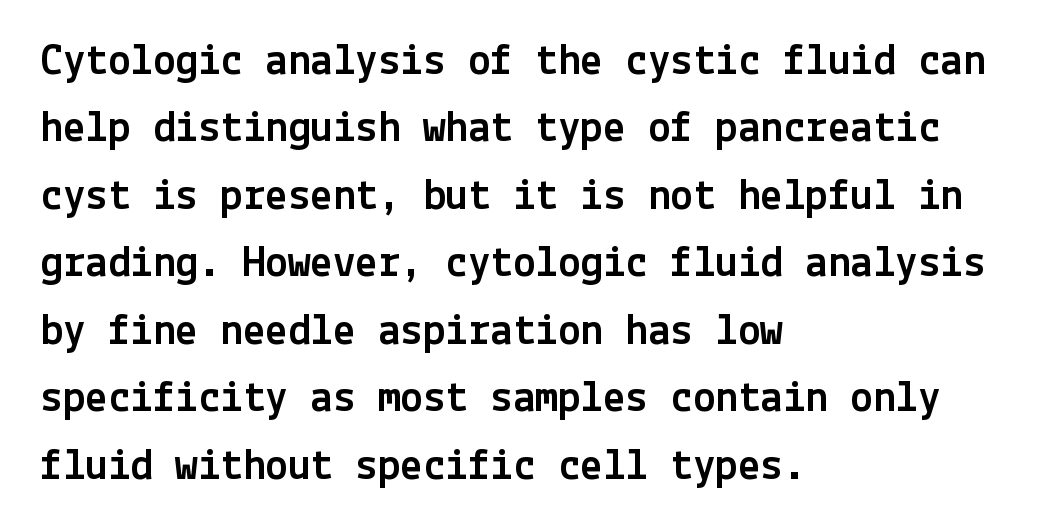
This is sans-serif lettering, the kind often seen on screens and signage. Posture: upright roman. The leading is moderate, giving the passage an even texture. Here the glyphs are tracked normally, forming tight word shapes.
